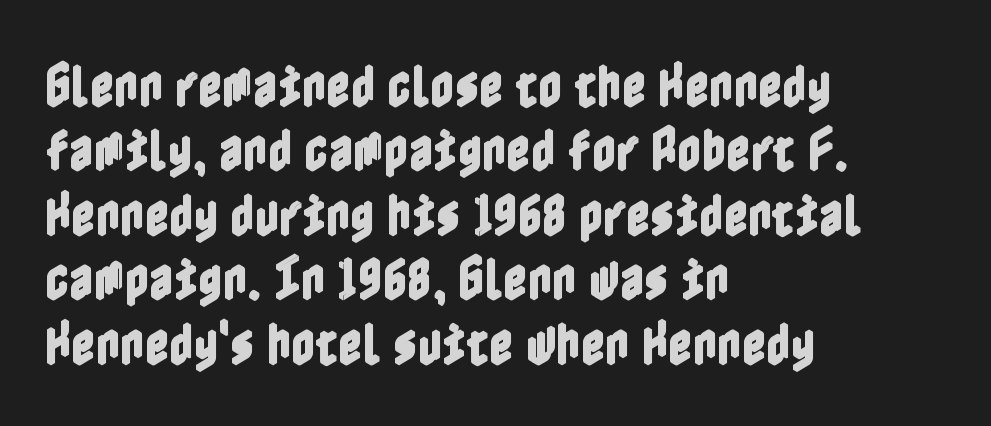
The image shows 47 px condensed type, upright; set left-aligned, normal line spacing (1.37x), normal letter spacing, not underlined; a medium x-height.
